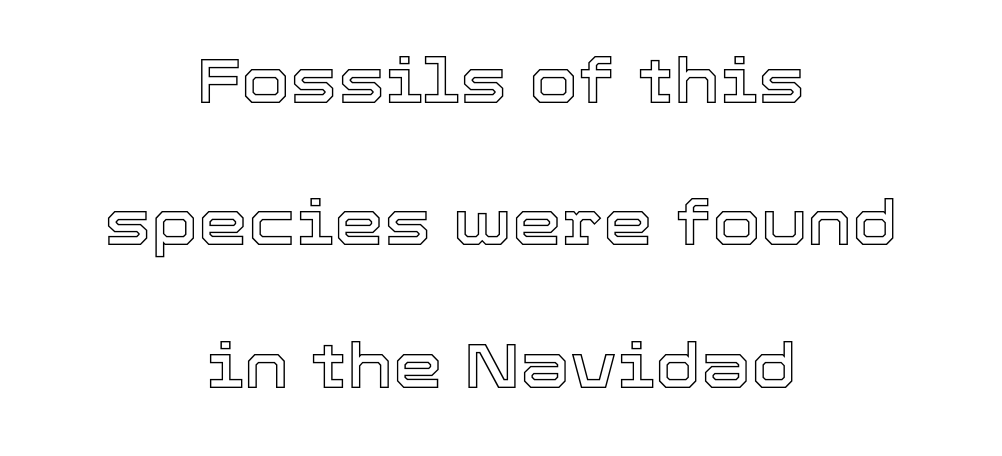
{"italic": "no", "width": "normal", "x_height": "medium", "monospaced": "no", "underline": "no", "align": "center", "line_spacing": "loose", "line_spacing_ratio": 2.26, "letter_spacing": "normal", "letter_spacing_em": 0.0, "glyph_px": 63}
